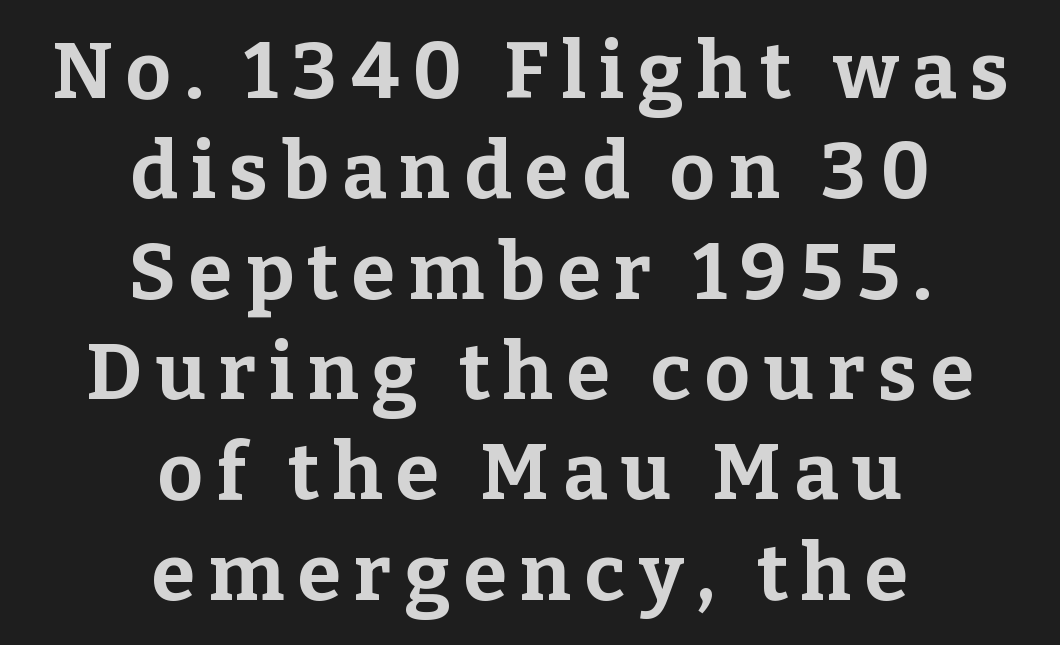
{"serif": "yes", "italic": "no", "bold": "yes", "weight": "bold", "width": "normal", "stroke_contrast": "low", "x_height": "medium", "monospaced": "no", "underline": "no", "align": "center", "line_spacing": "normal", "line_spacing_ratio": 1.27, "glyph_px": 79}
